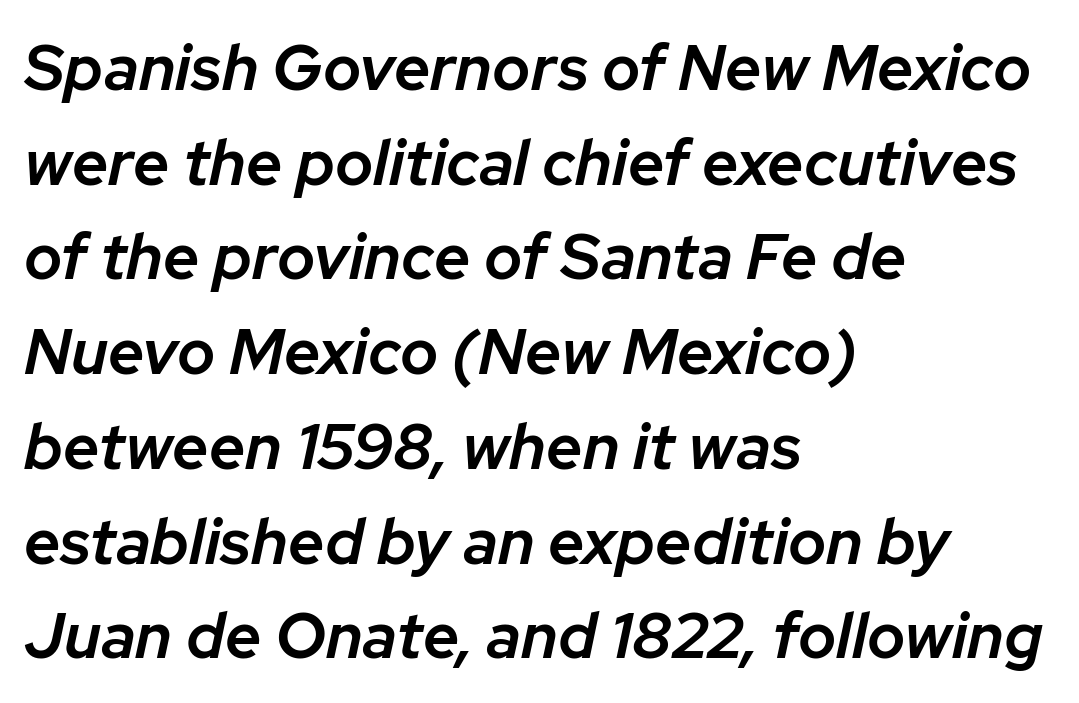
{"italic": "yes", "lean": "right", "slant_degrees": 12, "bold": "semi", "weight": "semibold", "width": "normal", "stroke_contrast": "low", "x_height": "medium", "monospaced": "no", "underline": "no", "align": "left", "line_spacing": "normal", "line_spacing_ratio": 1.48, "letter_spacing": "normal", "letter_spacing_em": 0.0, "glyph_px": 64}
